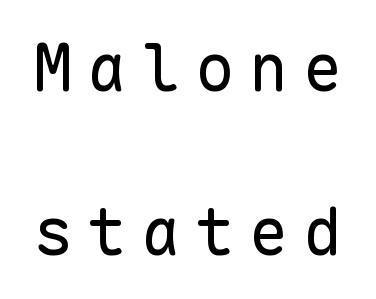
Q: Is the text bold? A: No.
Q: Is the text italic (slanted)? A: No, it is upright.
Q: Is the typeface a serif or a sans-serif typeface? A: Sans-serif.
Q: Is the text underlined? A: No.
Q: Is the spacing between letters normal or unusually wide? A: Unusually wide.
Q: Is the spacing between lines tight, normal or loose? A: Loose.
Q: Width (condensed, normal, or wide)? A: Normal.
Q: Stroke contrast? A: Low.
Q: x-height? A: Medium.
Q: Monospaced? A: Yes.
